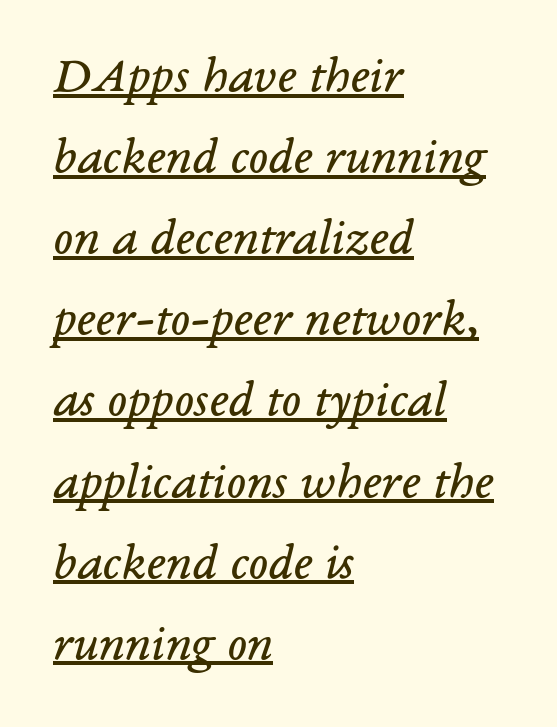
{"serif": "yes", "italic": "yes", "lean": "right", "slant_degrees": 14, "bold": "no", "weight": "regular", "width": "normal", "stroke_contrast": "low", "x_height": "medium", "monospaced": "no", "underline": "yes", "align": "left", "line_spacing": "normal", "line_spacing_ratio": 1.56, "letter_spacing": "normal", "letter_spacing_em": 0.0, "glyph_px": 52}
